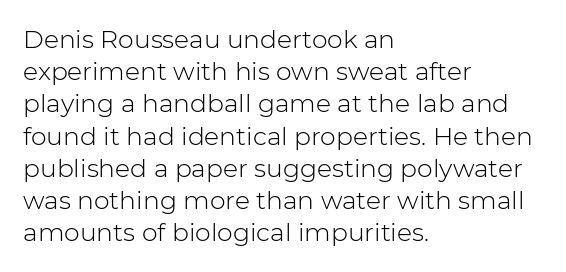
The image shows 25 px text type, upright; set left-aligned, normal line spacing (1.29x), normal letter spacing, not underlined.
